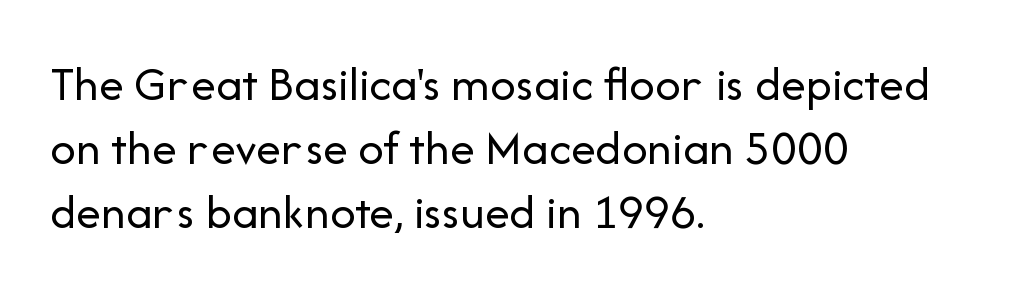
{"serif": "no", "italic": "no", "bold": "no", "weight": "regular", "width": "normal", "stroke_contrast": "low", "x_height": "medium", "monospaced": "no", "underline": "no", "align": "left", "line_spacing": "normal", "line_spacing_ratio": 1.28, "letter_spacing": "normal", "letter_spacing_em": 0.0, "glyph_px": 50}
